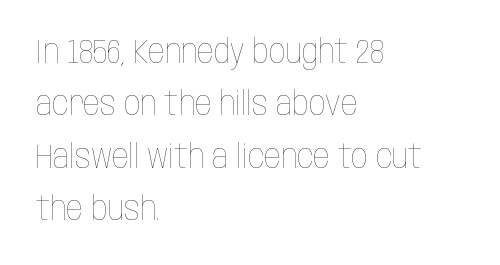
The image shows 33 px thin, condensed type, upright; set left-aligned, normal line spacing (1.59x), normal letter spacing, not underlined; low stroke contrast and a large x-height.
